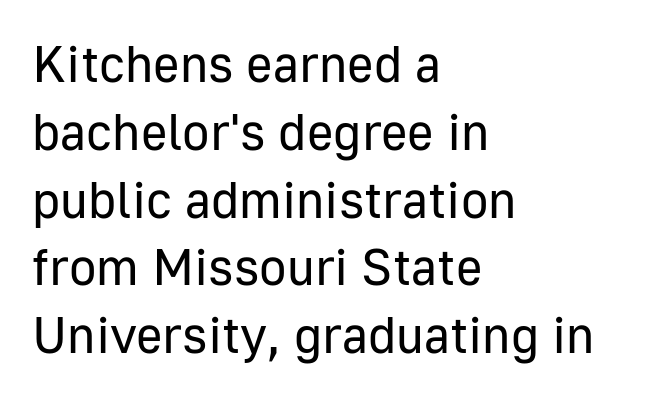
The image shows 51 px regular-weight sans-serif type, upright; set left-aligned, normal line spacing (1.33x), normal letter spacing, not underlined; low stroke contrast and a medium x-height.
